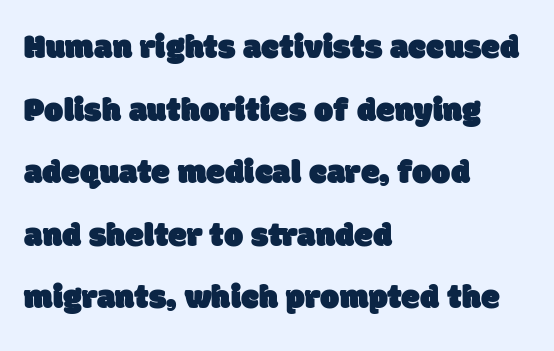
Inter-character spacing is left at the font's built-in metrics. Typeset ragged right — the left edge is the straight one. The space beneath each line is pristine and unruled. The font family rendered here belongs to the sans-serif group.
